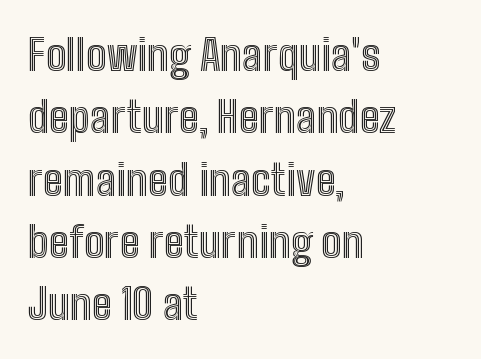
Does the leading feel generous? No, just average. Spacing verdict: proportional, widths tailored to each character. Caption: standard tracking, unaltered. Nope, not italic — everything's standing straight. The area under the type is left untouched.
